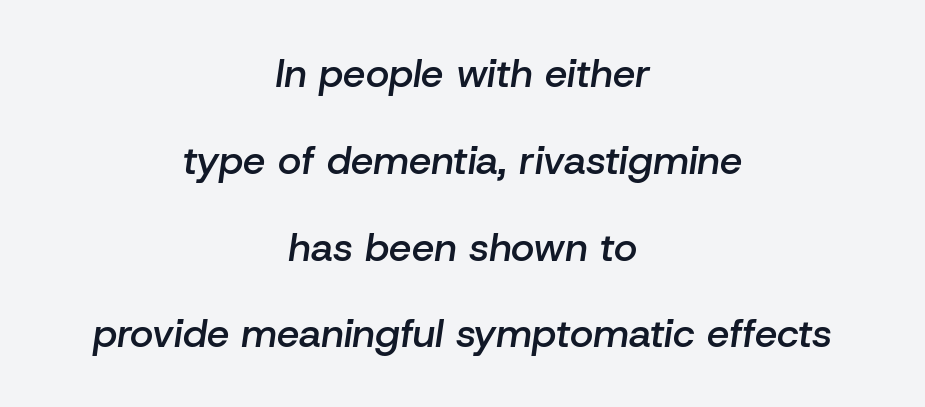
The typesetter chose a symmetrical, centered arrangement here. Vertically, the passage feels expansive, rows floating well apart. Stems and bowls a touch heavier than normal — semibold. The letters advance in unequal steps, a hallmark of proportional type.
